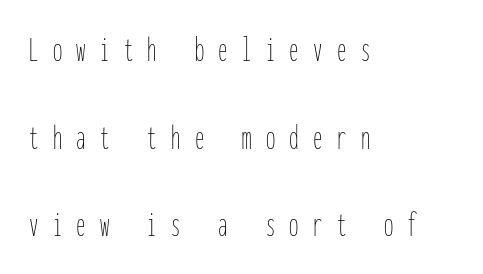
Summary of vertical rhythm: relaxed, with wide interline spacing. Counters stay open thanks to moderate or lighter strokes. Inter-character spacing is expanded well beyond the font's built-in metrics. Rendered with straight, roman letterforms. Any mark beneath the type? The region is blank.
